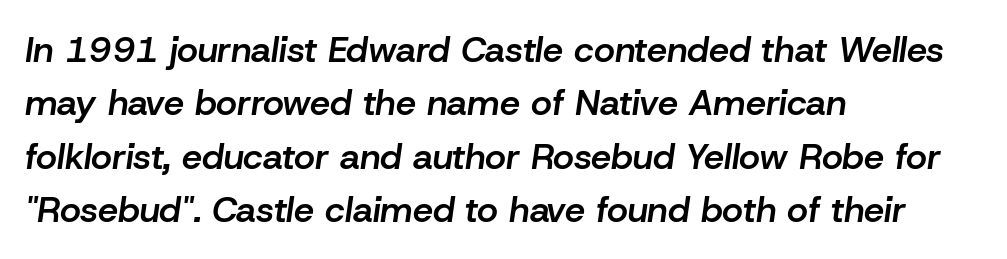
Q: Is the text bold? A: Semi-bold.
Q: Is the text italic (slanted)? A: Yes, it leans right by about 8 degrees.
Q: Is the text underlined? A: No.
Q: How is the paragraph aligned? A: Left-aligned.
Q: Is the spacing between letters normal or unusually wide? A: Normal.
Q: Is the spacing between lines tight, normal or loose? A: Normal.
Q: Width (condensed, normal, or wide)? A: Normal.
Q: Stroke contrast? A: Low.
Q: x-height? A: Medium.
Q: Monospaced? A: No.
